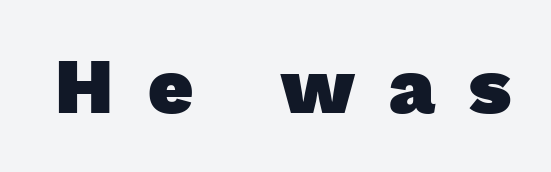
Q: Is the text bold? A: Yes.
Q: Is the typeface a serif or a sans-serif typeface? A: Sans-serif.
Q: Is the text underlined? A: No.
Q: Is the spacing between letters normal or unusually wide? A: Unusually wide.
Q: Width (condensed, normal, or wide)? A: Normal.
Q: Stroke contrast? A: Low.
Q: x-height? A: Medium.
Q: Monospaced? A: No.
